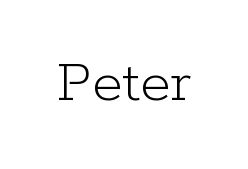
The image shows 62 px light serif type, upright; set normal letter spacing, not underlined; low stroke contrast and a medium x-height.
